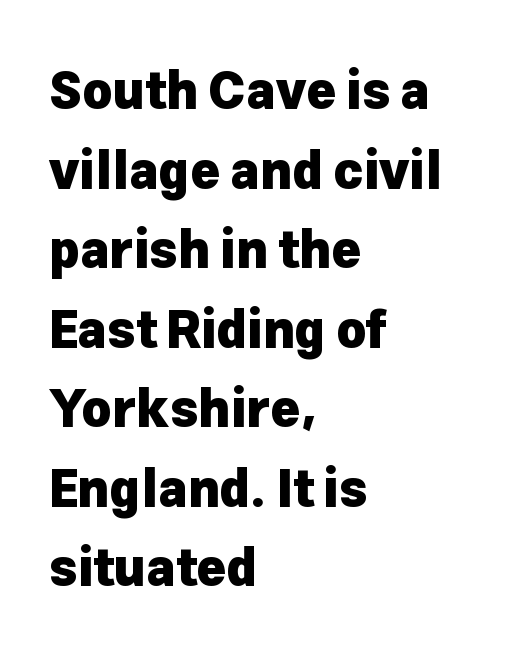
{"serif": "no", "italic": "no", "bold": "yes", "weight": "heavy", "width": "normal", "stroke_contrast": "low", "x_height": "medium", "monospaced": "no", "underline": "no", "align": "left", "line_spacing": "normal", "line_spacing_ratio": 1.56, "letter_spacing": "normal", "letter_spacing_em": 0.0, "glyph_px": 51}
